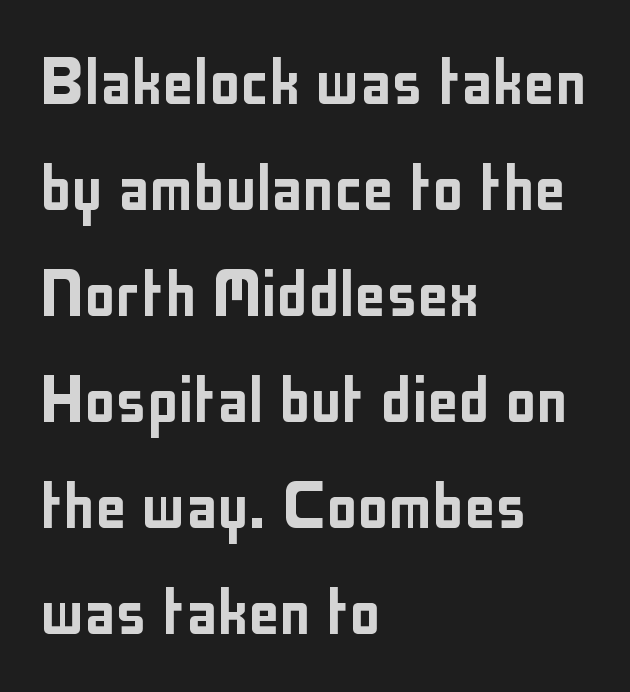
Q: Is the text italic (slanted)? A: No, it is upright.
Q: Is the typeface a serif or a sans-serif typeface? A: Sans-serif.
Q: Is the text underlined? A: No.
Q: How is the paragraph aligned? A: Left-aligned.
Q: Is the spacing between letters normal or unusually wide? A: Normal.
Q: Is the spacing between lines tight, normal or loose? A: Normal.
Q: Width (condensed, normal, or wide)? A: Condensed.
Q: Stroke contrast? A: Low.
Q: x-height? A: Medium.
Q: Monospaced? A: No.
